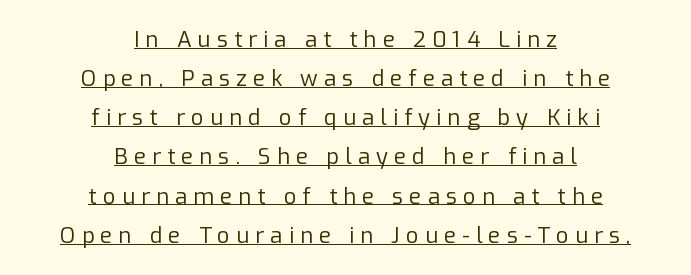
This is the regular roman posture of the typeface. The face used here is rendered with a markedly widened letterfit. Neither beginnings nor endings align; midpoints do. Caption: lettering with a line underneath.
